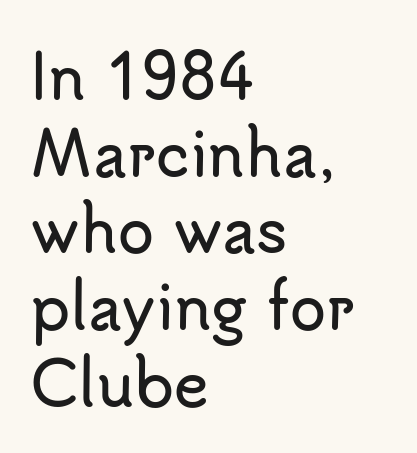
The image shows 59 px sans-serif type, upright; set left-aligned, normal line spacing (1.3x), normal letter spacing, not underlined; low stroke contrast and a small x-height.
